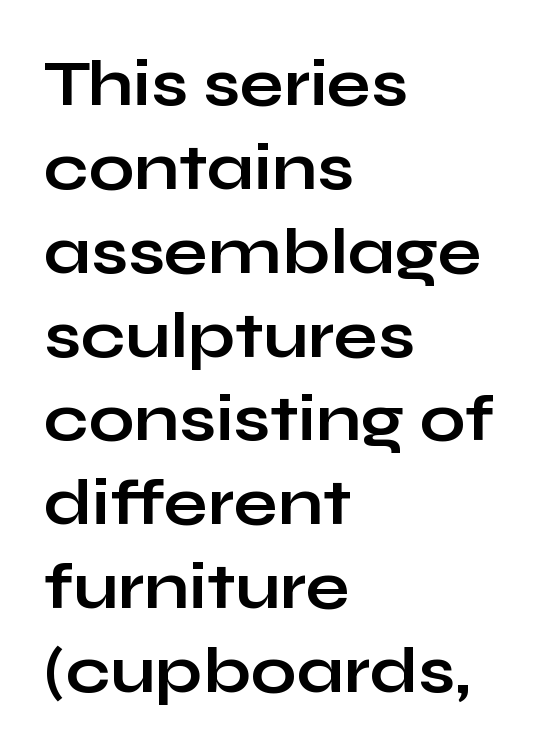
Q: Is the text bold? A: Yes.
Q: Is the text italic (slanted)? A: No, it is upright.
Q: Is the typeface a serif or a sans-serif typeface? A: Sans-serif.
Q: Is the text underlined? A: No.
Q: How is the paragraph aligned? A: Left-aligned.
Q: Is the spacing between letters normal or unusually wide? A: Normal.
Q: Is the spacing between lines tight, normal or loose? A: Normal.
Q: Width (condensed, normal, or wide)? A: Wide.
Q: Stroke contrast? A: Low.
Q: x-height? A: Medium.
Q: Monospaced? A: No.
